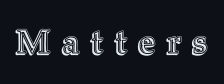
The space beneath each line is pristine and unruled. Proportional: the letters do not fall into vertical columns. Do the letters lean? They stand straight. What stands out about the letter spacing? Its width — letters are far apart.
